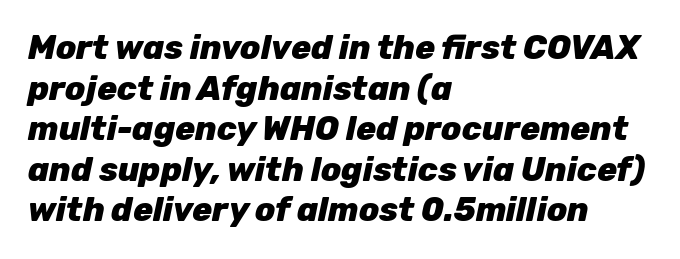
Q: Is the text bold? A: Yes.
Q: Is the text italic (slanted)? A: Yes, it leans right by about 12 degrees.
Q: Is the text underlined? A: No.
Q: How is the paragraph aligned? A: Left-aligned.
Q: Is the spacing between letters normal or unusually wide? A: Normal.
Q: Width (condensed, normal, or wide)? A: Normal.
Q: Stroke contrast? A: Low.
Q: x-height? A: Medium.
Q: Monospaced? A: No.
